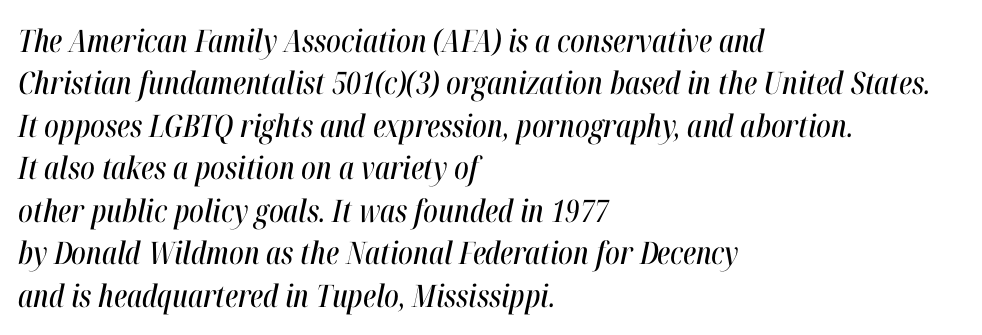
Character widths vary here, with narrow letters taking less room than wide ones. Look at the tracking — it's just the regular setting, nothing added. This sample keeps an unexceptional amount of space between lines. Words float on clear page, feet unadorned. Style check: oblique.
